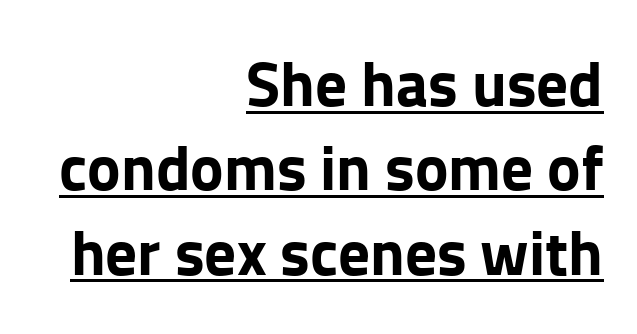
Q: Is the text bold? A: Yes.
Q: Is the text italic (slanted)? A: No, it is upright.
Q: Is the typeface a serif or a sans-serif typeface? A: Sans-serif.
Q: Is the text underlined? A: Yes.
Q: How is the paragraph aligned? A: Right-aligned.
Q: Is the spacing between letters normal or unusually wide? A: Normal.
Q: Is the spacing between lines tight, normal or loose? A: Normal.
Q: Width (condensed, normal, or wide)? A: Normal.
Q: Stroke contrast? A: Low.
Q: x-height? A: Medium.
Q: Monospaced? A: No.
